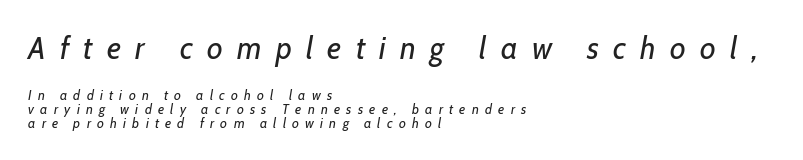
Scale decreases going downward across the two blocks. The passage shown is not bold in any degree. The tracking jumps out immediately: characters are airy and widely separated. The ragged edge is on the right, which tells us the setting is flush left. You could not count columns in this text — the font is proportionally spaced. Any mark beneath the type? The region is blank.
